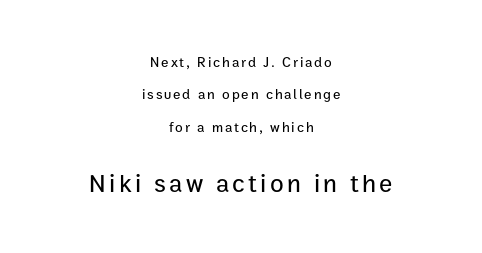
Tall strokes in this sample are plumb rather than angled. These two chunks differ in scale, with the bottom chunk taking the larger measure. Leftover space on each line is divided equally before and after the words. The specimen omits any rule beneath the text block's lines. Vertically, the passage feels expansive, rows floating well apart.
